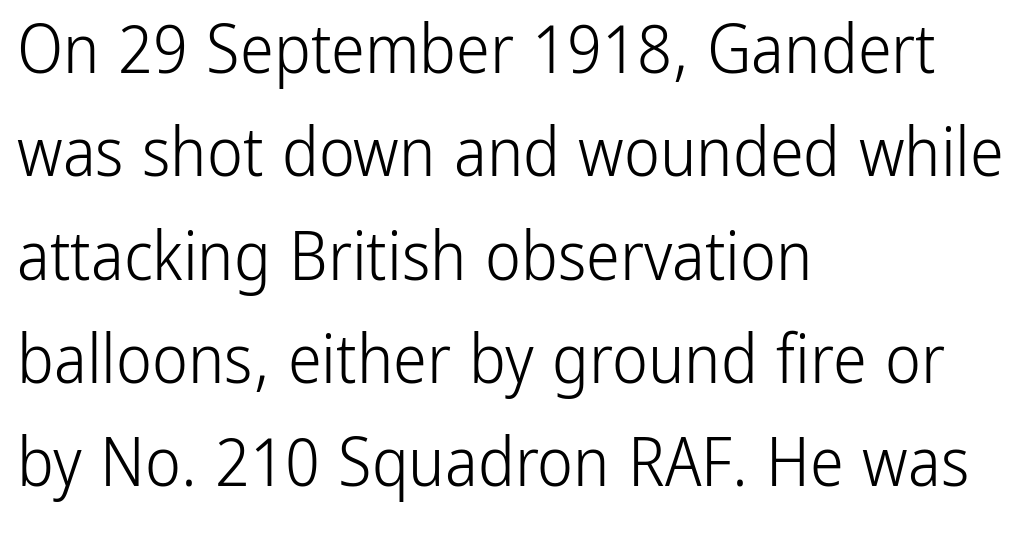
{"serif": "no", "italic": "no", "bold": "no", "weight": "light", "width": "condensed", "stroke_contrast": "low", "x_height": "medium", "monospaced": "no", "underline": "no", "align": "left", "line_spacing": "normal", "line_spacing_ratio": 1.52, "letter_spacing": "normal", "letter_spacing_em": 0.0, "glyph_px": 68}
